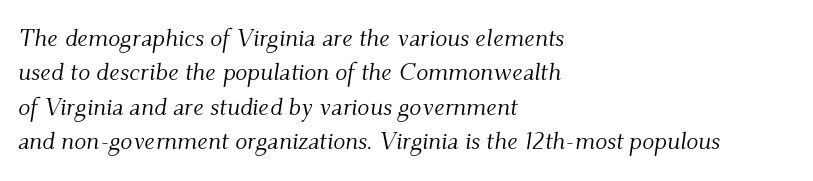
The image shows 25 px text type, italic (leaning right); set left-aligned, normal line spacing (1.38x), normal letter spacing, not underlined.
